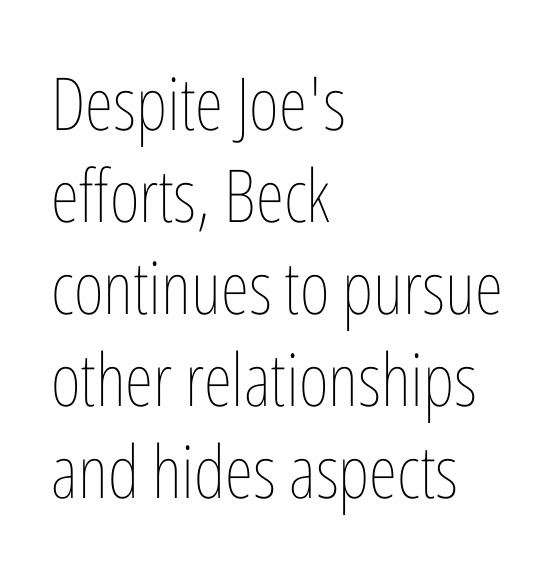
The image shows 73 px thin, condensed type, upright; set left-aligned, normal line spacing (1.26x), normal letter spacing, not underlined; low stroke contrast and a medium x-height.
